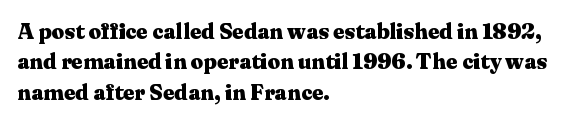
The image shows 22 px bold type, upright; set left-aligned, normal line spacing (1.38x), normal letter spacing, not underlined.
